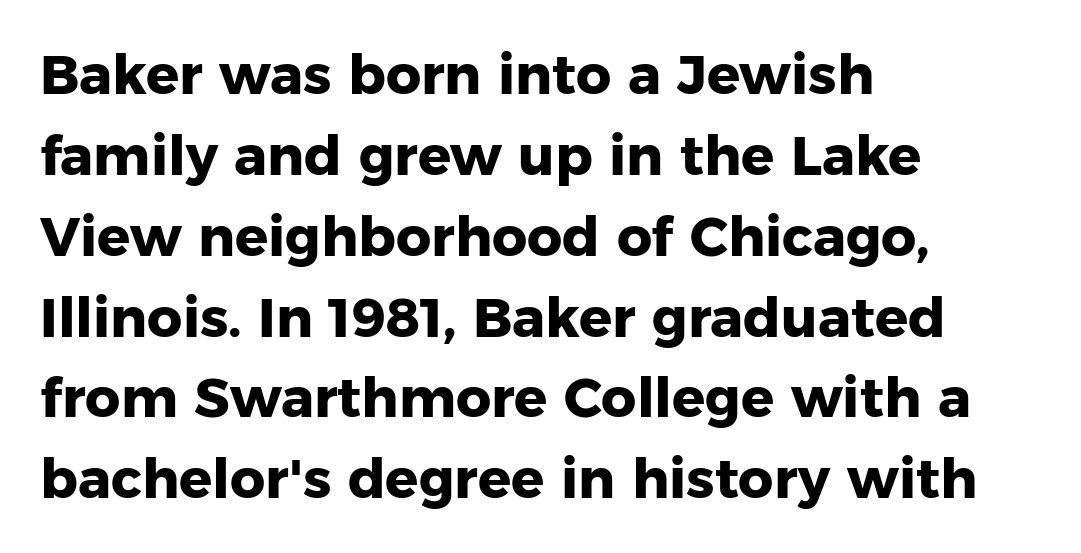
The paragraph shown leans on its left margin. Posture: upright roman. Honestly, there is no underline to notice here at all. The letters carry no serifs — their stems end cleanly without finishing strokes. The vertical gap from one line to the next is medium. Each letter keeps its own natural width here, so spacing adapts to shape.
